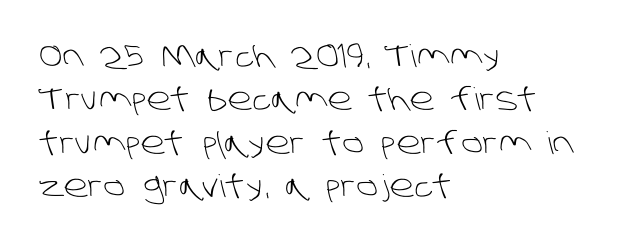
Each new line begins a customary step beneath the previous one. Is the type heavy? It reads as light-to-regular instead. Is this a fixed-width face? No — the glyphs have proportional, varying widths. The gap between lines stays unmarked. The line texture is even and compact thanks to regular tracking.
